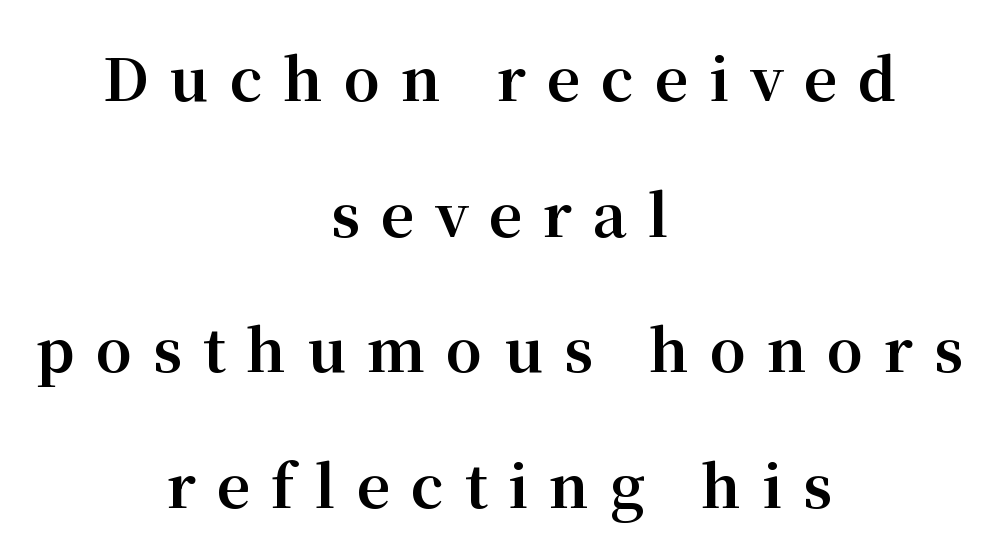
Q: Is the text bold? A: Yes.
Q: Is the text italic (slanted)? A: No, it is upright.
Q: Is the typeface a serif or a sans-serif typeface? A: Serif.
Q: Is the text underlined? A: No.
Q: How is the paragraph aligned? A: Centered.
Q: Is the spacing between letters normal or unusually wide? A: Unusually wide.
Q: Is the spacing between lines tight, normal or loose? A: Loose.
Q: Width (condensed, normal, or wide)? A: Normal.
Q: Stroke contrast? A: Medium.
Q: x-height? A: Medium.
Q: Monospaced? A: No.
